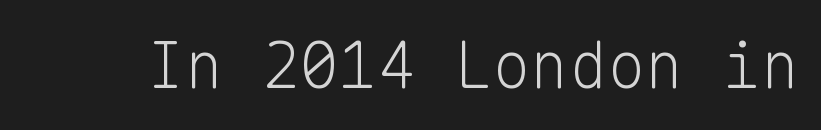
Q: Is the text bold? A: No.
Q: Is the text italic (slanted)? A: No, it is upright.
Q: Is the typeface a serif or a sans-serif typeface? A: Sans-serif.
Q: Is the text underlined? A: No.
Q: Is the spacing between letters normal or unusually wide? A: Normal.
Q: Width (condensed, normal, or wide)? A: Normal.
Q: Stroke contrast? A: Low.
Q: x-height? A: Medium.
Q: Monospaced? A: Yes.
